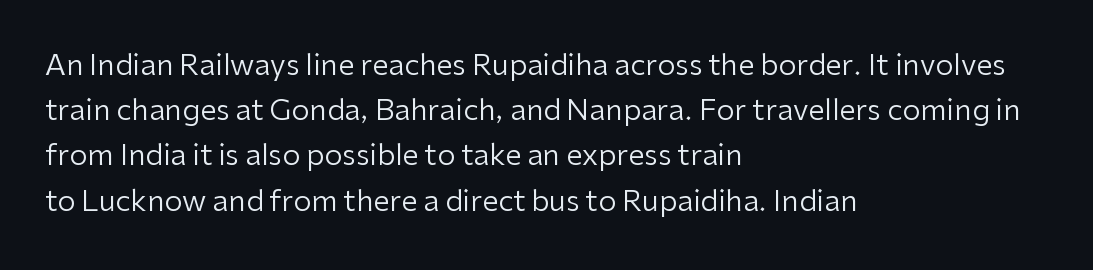
The image shows 29 px regular-weight sans-serif type, upright; set left-aligned, normal line spacing (1.56x), normal letter spacing, not underlined; low stroke contrast and a medium x-height.
